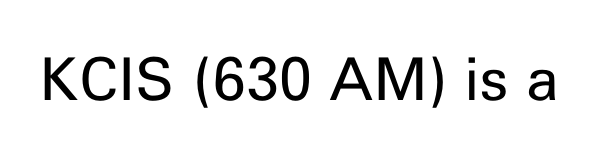
Q: Is the text bold? A: No.
Q: Is the text italic (slanted)? A: No, it is upright.
Q: Is the typeface a serif or a sans-serif typeface? A: Sans-serif.
Q: Is the text underlined? A: No.
Q: Is the spacing between letters normal or unusually wide? A: Normal.
Q: Width (condensed, normal, or wide)? A: Normal.
Q: Stroke contrast? A: Low.
Q: x-height? A: Medium.
Q: Monospaced? A: No.
